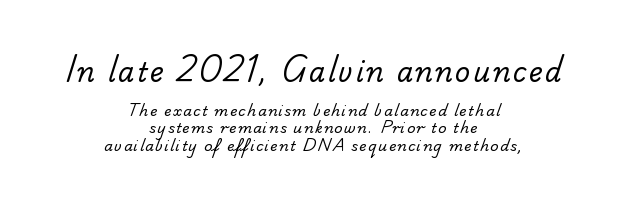
The image shows 26 px text type; set centered, line spacing 1.24x, not underlined; the first (top) block is 1.86x larger.
